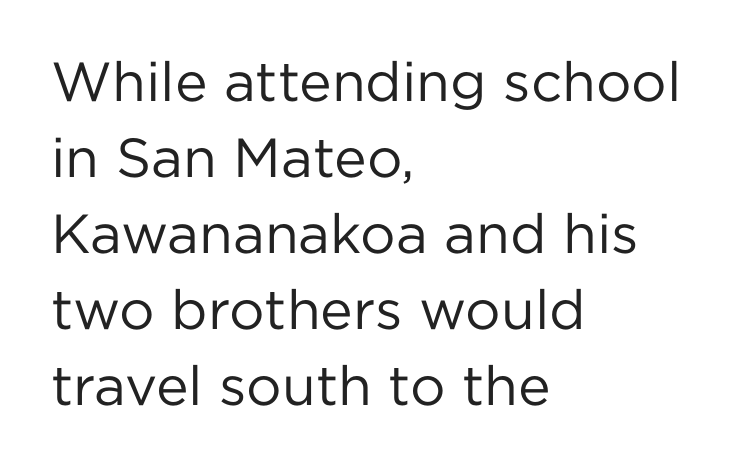
Looks like regular typesetting: each glyph gets only the width it needs. The lettering stays uniformly vertical, giving the passage a roman look. Note: no serifs on the glyphs. Stroke mass is kept to a normal reading level or below.
